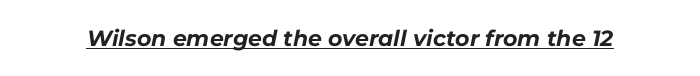
{"italic": "yes", "lean": "right", "slant_degrees": 11, "bold": "yes", "underline": "yes", "letter_spacing": "normal", "letter_spacing_em": 0.0, "glyph_px": 22}
